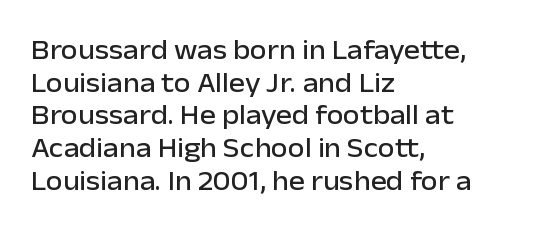
{"italic": "no", "underline": "no", "align": "left", "line_spacing_ratio": 1.21, "letter_spacing": "normal", "letter_spacing_em": 0.0, "glyph_px": 27}
